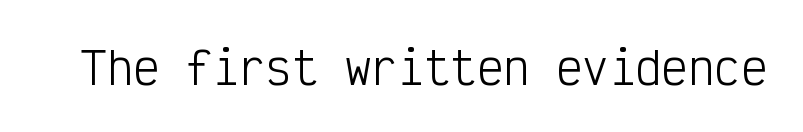
Q: Is the text bold? A: No.
Q: Is the text italic (slanted)? A: No, it is upright.
Q: Is the typeface a serif or a sans-serif typeface? A: Sans-serif.
Q: Is the text underlined? A: No.
Q: Is the spacing between letters normal or unusually wide? A: Normal.
Q: Width (condensed, normal, or wide)? A: Condensed.
Q: Stroke contrast? A: Low.
Q: x-height? A: Medium.
Q: Monospaced? A: Yes.
